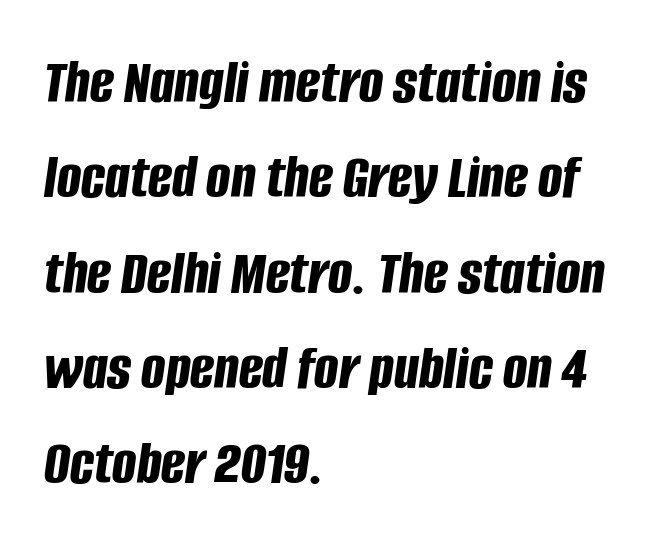
How are the letters spaced? Ordinarily, with no added tracking. Students, observe: this is what conventionally led text looks like. Each glyph is drawn with heavy, bold strokes. Italic? Definitely — the glyphs are oblique. These lines are rendered in a variable-pitch font. This rendering features lettering with no underline.
